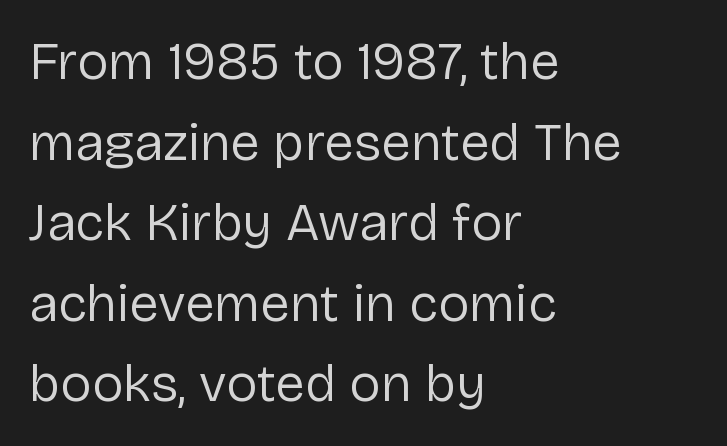
{"serif": "no", "italic": "no", "bold": "no", "weight": "regular", "width": "normal", "stroke_contrast": "low", "x_height": "medium", "monospaced": "no", "underline": "no", "align": "left", "line_spacing": "normal", "line_spacing_ratio": 1.52, "letter_spacing": "normal", "letter_spacing_em": 0.0, "glyph_px": 53}
